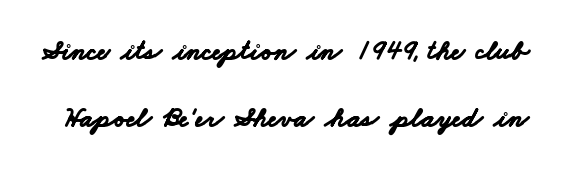
The lines are spread far apart with generous leading. Descenders are the only things crossing below the line. What kind of face is this? One without serifs — a sans. What weight is shown? A full bold with thick strokes. Words appear dense and cohesive because spacing is normal. Do the characters align in a grid? No, the font is proportional.
